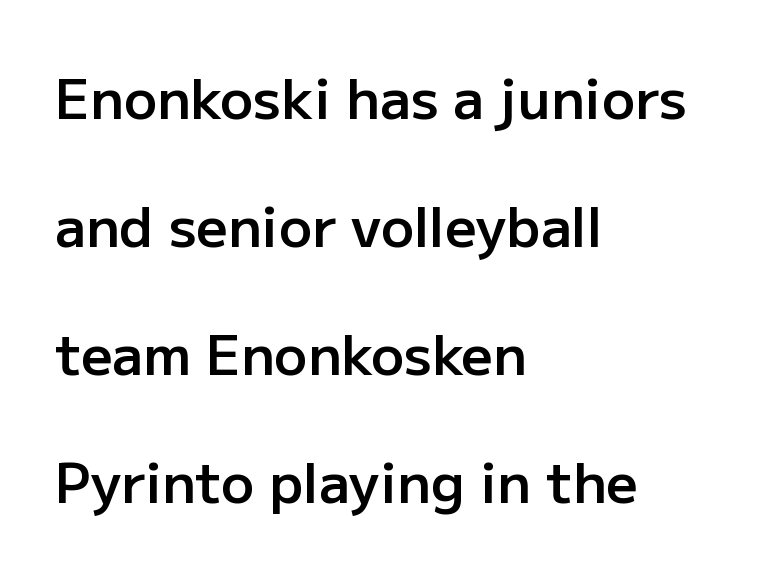
{"serif": "no", "italic": "no", "bold": "semi", "weight": "semibold", "width": "normal", "stroke_contrast": "low", "x_height": "medium", "monospaced": "no", "underline": "no", "align": "left", "line_spacing": "loose", "line_spacing_ratio": 2.33, "letter_spacing": "normal", "letter_spacing_em": 0.0, "glyph_px": 55}
